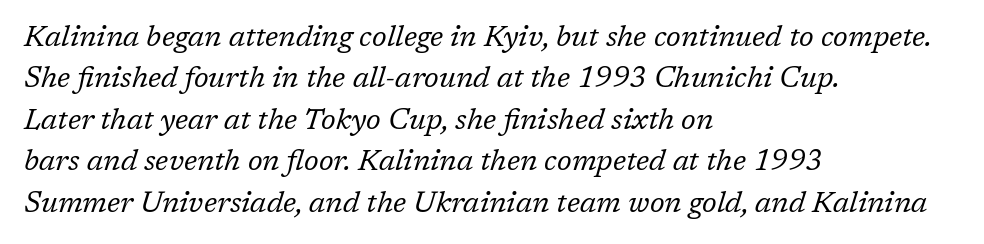
The image shows 29 px regular-weight serif type, italic (leaning right); set left-aligned, normal line spacing (1.43x), normal letter spacing, not underlined; low stroke contrast and a medium x-height.
